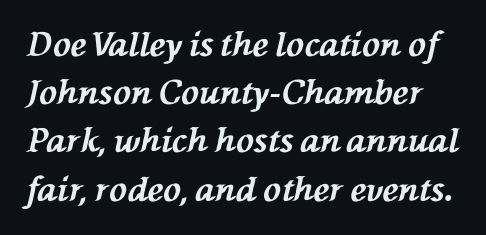
Q: Is the text bold? A: Yes.
Q: Is the text italic (slanted)? A: Yes, it leans left by about 76 degrees.
Q: Is the text underlined? A: No.
Q: Is the spacing between letters normal or unusually wide? A: Normal.
Q: Is the spacing between lines tight, normal or loose? A: Normal.
Q: Width (condensed, normal, or wide)? A: Normal.
Q: Stroke contrast? A: Medium.
Q: x-height? A: Medium.
Q: Monospaced? A: No.
